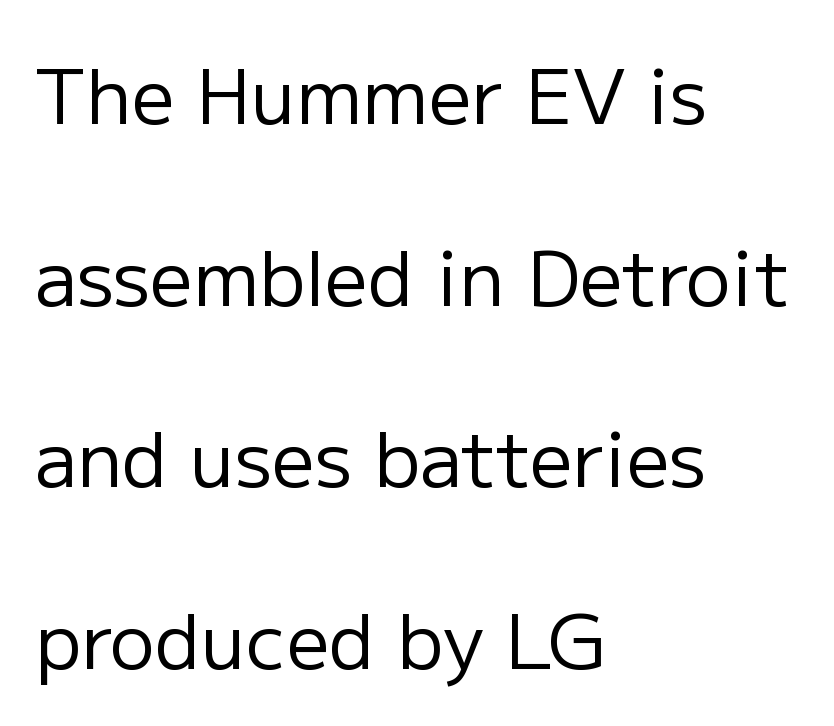
The image shows 76 px regular-weight sans-serif type, upright; set left-aligned, loose line spacing (2.39x), normal letter spacing, not underlined; low stroke contrast and a medium x-height.
